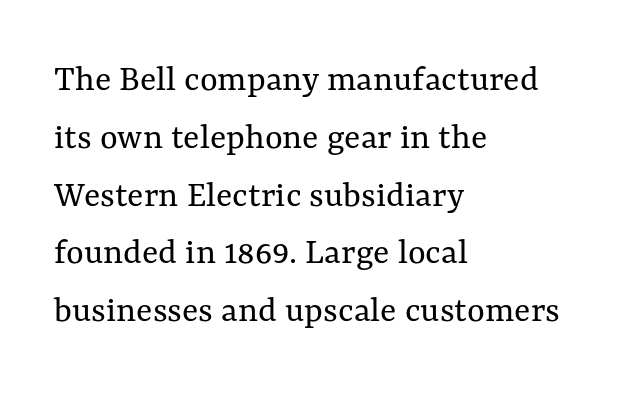
Vertically, the passage feels balanced, rows spaced as you'd expect. No italicization has been applied; the sample stays upright. Glance below the letters and you will spot only blank space. A typesetter would call this proportional, since set widths differ per character. Words appear dense and cohesive because spacing is normal. Compared with a centered layout, this one pins lines to the left instead.
